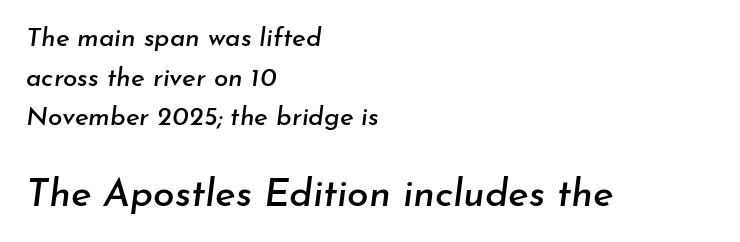
{"italic": "yes", "lean": "right", "slant_degrees": 7, "width": "normal", "stroke_contrast": "low", "x_height": "small", "monospaced": "no", "underline": "no", "align": "left", "line_spacing": "normal", "line_spacing_ratio": 1.52, "letter_spacing": "normal", "letter_spacing_em": 0.0, "larger_block": "second", "size_ratio": 1.5, "glyph_px": 39}
